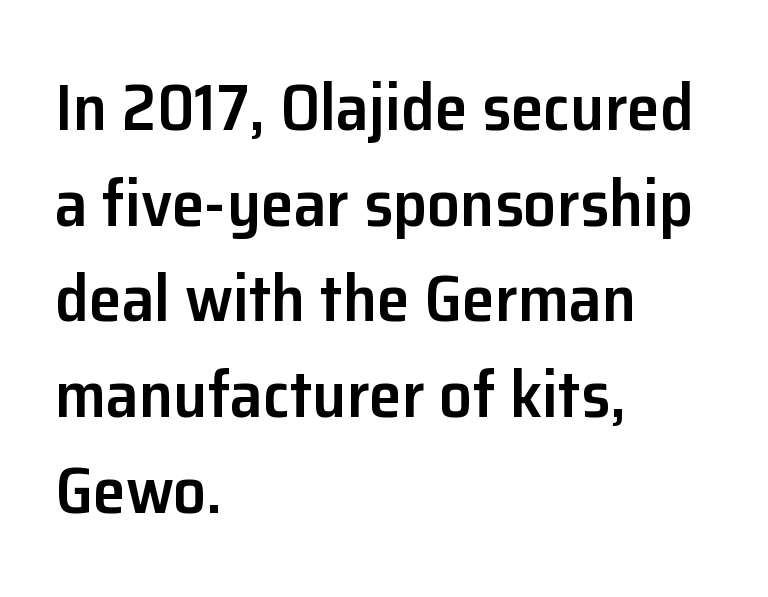
The image shows 66 px semibold sans-serif type, upright; set left-aligned, normal line spacing (1.45x), normal letter spacing, not underlined; low stroke contrast and a medium x-height.
